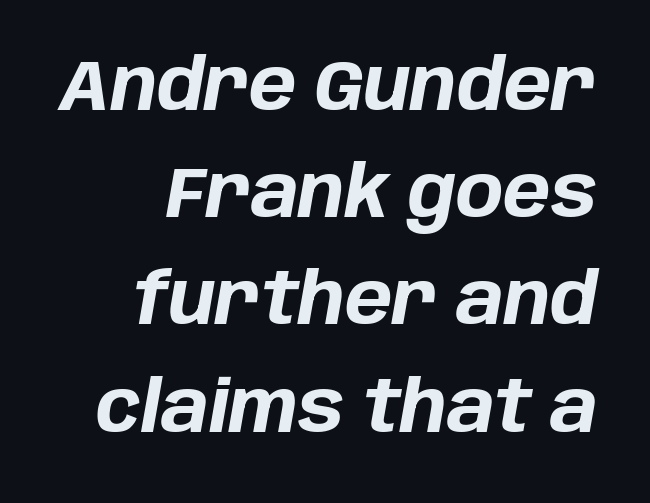
If you drew a line through each stem, it would be angled. Standard letterfit; no display-style spreading of the glyphs. This sample has the flowing, uneven cadence of proportional lettering. Thick stems and heavy bowls — unmistakably bold. Normally led — the rows are evenly, conventionally spaced. The foot of each line stays bare and open.
